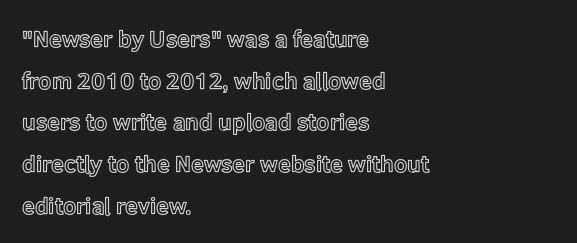
{"italic": "no", "underline": "no", "align": "left", "line_spacing_ratio": 1.81, "letter_spacing": "normal", "letter_spacing_em": 0.0, "glyph_px": 23}
